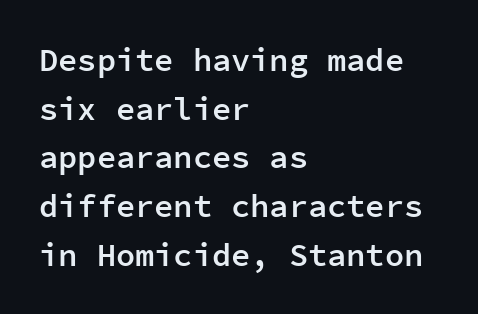
To sum up the face: it is a sans, with no serifs. Line spacing here is normal. The strip under each line holds only bare page. Look at the tracking — it's just the regular setting, nothing added. Looks like terminal output: every glyph gets an equal slot. The typography opts for an upright posture over an oblique one.
